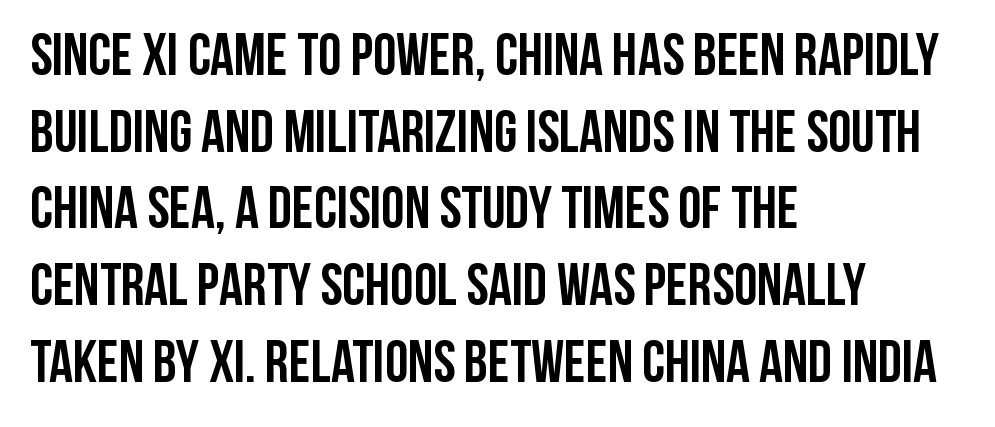
Think of a printed novel: that variable character pitch is what you see here. Each line starts at the same left margin while the right side varies. This rendering features lettering with no underline. Tracking here is standard; glyphs follow each other at the usual distance.
